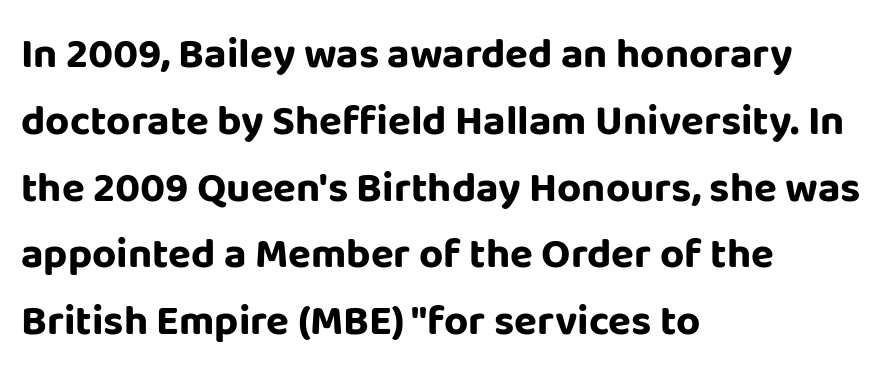
Q: Is the text bold? A: Yes.
Q: Is the text italic (slanted)? A: No, it is upright.
Q: Is the typeface a serif or a sans-serif typeface? A: Sans-serif.
Q: Is the text underlined? A: No.
Q: How is the paragraph aligned? A: Left-aligned.
Q: Is the spacing between letters normal or unusually wide? A: Normal.
Q: Is the spacing between lines tight, normal or loose? A: Normal.
Q: Width (condensed, normal, or wide)? A: Normal.
Q: Stroke contrast? A: Low.
Q: x-height? A: Large.
Q: Monospaced? A: No.
